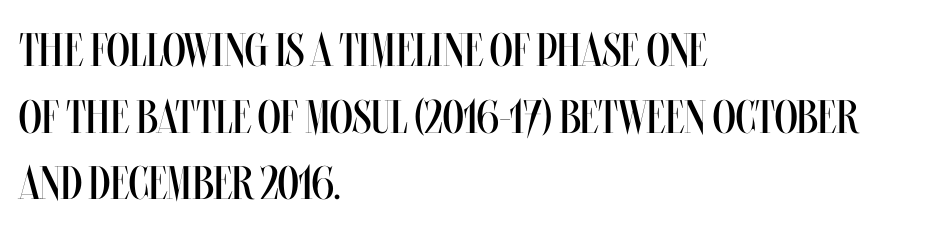
{"italic": "no", "bold": "no", "weight": "regular", "width": "condensed", "stroke_contrast": "medium", "x_height": "large", "monospaced": "no", "underline": "no", "align": "left", "line_spacing": "normal", "line_spacing_ratio": 1.42, "letter_spacing": "normal", "letter_spacing_em": 0.0, "glyph_px": 47}
